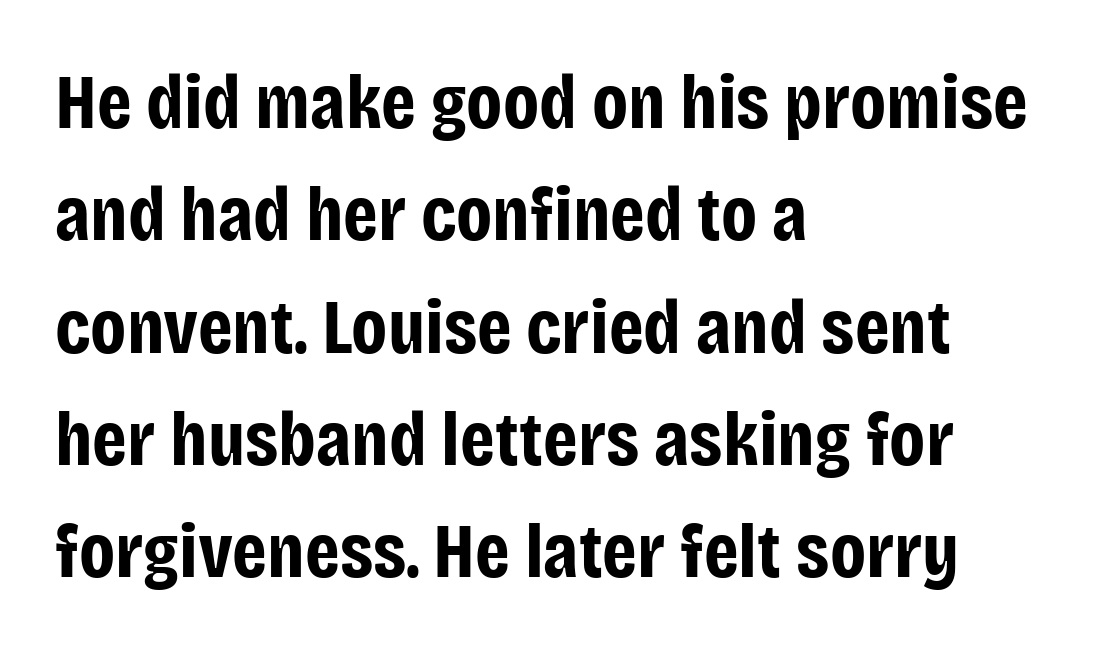
If you measured baseline to baseline, you'd find a middling distance. Tracking here is standard; glyphs follow each other at the usual distance. Check the space under the baseline: it is left empty. This sample has the flowing, uneven cadence of proportional lettering. Bold? Absolutely — the strokes are thick and heavy.
